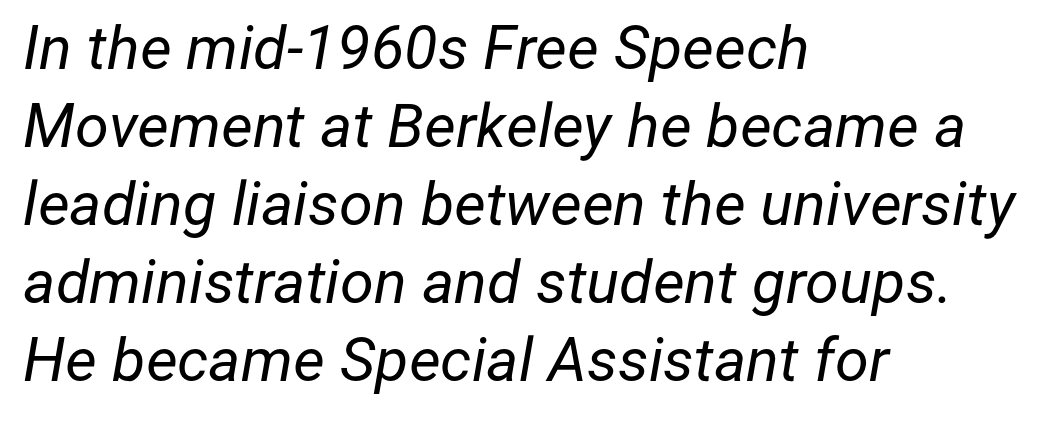
The image shows 61 px regular-weight type, italic (leaning right); set left-aligned, normal line spacing (1.28x), normal letter spacing, not underlined; low stroke contrast and a medium x-height.
